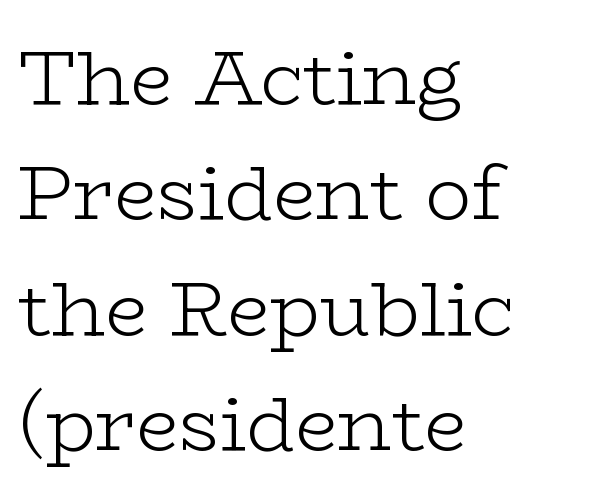
{"serif": "yes", "italic": "no", "bold": "no", "weight": "light", "width": "wide", "stroke_contrast": "low", "x_height": "medium", "monospaced": "no", "underline": "no", "align": "left", "line_spacing": "normal", "line_spacing_ratio": 1.5, "letter_spacing": "normal", "letter_spacing_em": 0.0, "glyph_px": 77}
